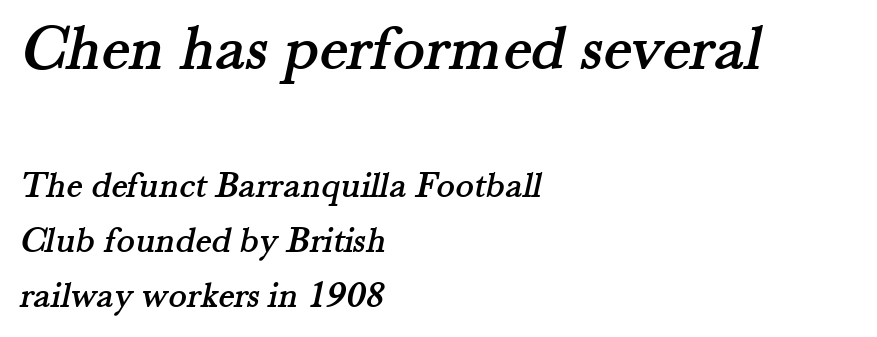
Q: Is the typeface a serif or a sans-serif typeface? A: Serif.
Q: Is the text underlined? A: No.
Q: How is the paragraph aligned? A: Left-aligned.
Q: Is the spacing between letters normal or unusually wide? A: Normal.
Q: Is the spacing between lines tight, normal or loose? A: Normal.
Q: Which block of text is set in a larger size, the first (top) or the second (bottom)? A: The first (top) one.
Q: Width (condensed, normal, or wide)? A: Normal.
Q: Stroke contrast? A: Medium.
Q: x-height? A: Small.
Q: Monospaced? A: No.
